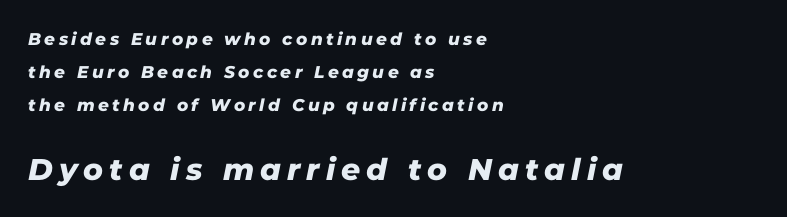
The designer dialed line spacing up above the default. The emphasis by scale lands on block number two, below. The lines are quadded left. Observe the absence of serifs on each vertical stroke in this sample.
